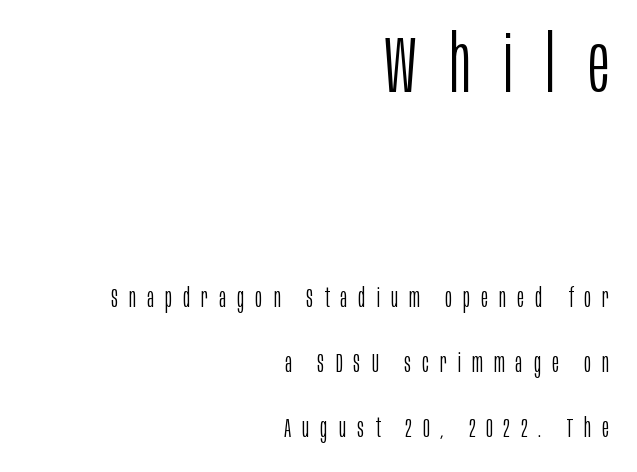
{"serif": "no", "italic": "no", "bold": "no", "weight": "light", "width": "condensed", "stroke_contrast": "low", "x_height": "large", "monospaced": "no", "underline": "no", "align": "right", "line_spacing": "loose", "line_spacing_ratio": 2.41, "letter_spacing": "wide", "letter_spacing_em": 0.41, "larger_block": "first", "size_ratio": 2.96, "glyph_px": 80}
